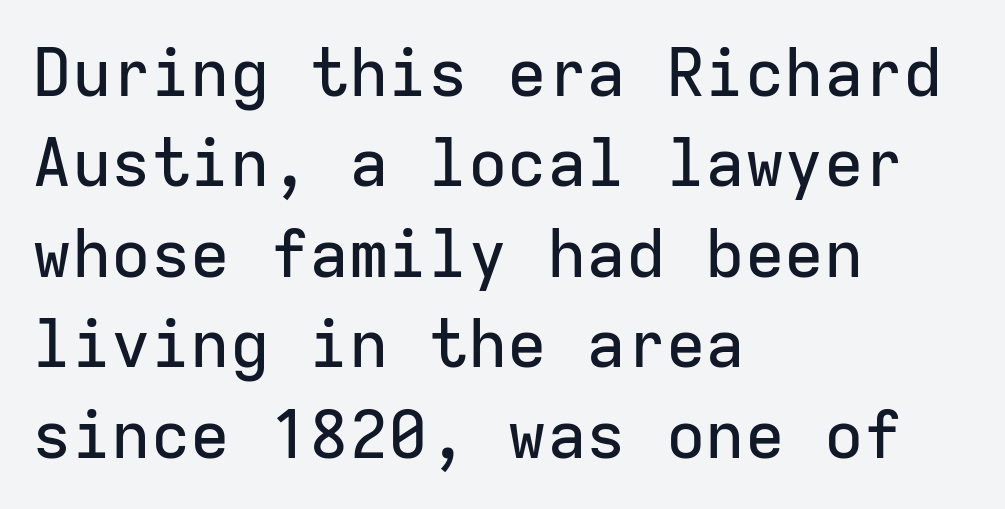
Q: Is the text italic (slanted)? A: No, it is upright.
Q: Is the typeface a serif or a sans-serif typeface? A: Sans-serif.
Q: Is the text underlined? A: No.
Q: How is the paragraph aligned? A: Left-aligned.
Q: Is the spacing between letters normal or unusually wide? A: Normal.
Q: Is the spacing between lines tight, normal or loose? A: Normal.
Q: Width (condensed, normal, or wide)? A: Normal.
Q: Stroke contrast? A: Low.
Q: x-height? A: Medium.
Q: Monospaced? A: Yes.
